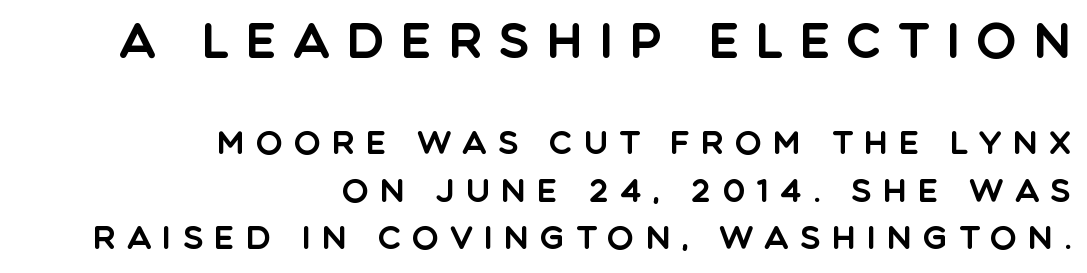
{"serif": "no", "italic": "no", "width": "normal", "x_height": "large", "monospaced": "no", "underline": "no", "align": "right", "line_spacing": "normal", "line_spacing_ratio": 1.49, "letter_spacing": "wide", "letter_spacing_em": 0.34, "larger_block": "first", "size_ratio": 1.5, "glyph_px": 48}
